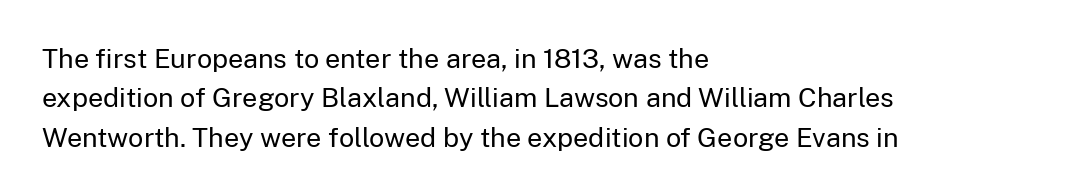
{"italic": "no", "bold": "no", "underline": "no", "align": "left", "line_spacing": "normal", "line_spacing_ratio": 1.46, "letter_spacing": "normal", "letter_spacing_em": 0.0, "glyph_px": 27}
